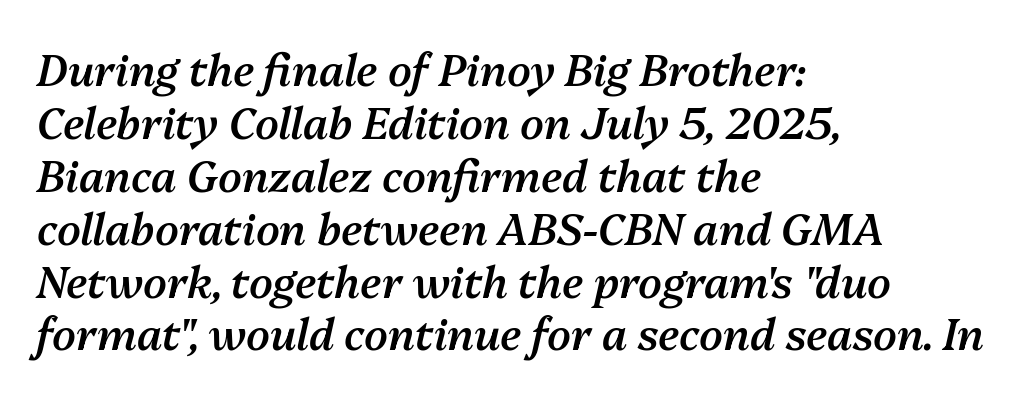
Lines of text with bare space underneath. Spacing verdict: proportional, widths tailored to each character. Tracking value appears to be zero — textbook default spacing. Visually the block forms a straight wall on the left and a jagged coastline on the right. The rendering applies a slant to the glyphs. As a designer I'd log this as weight 600, semibold.
